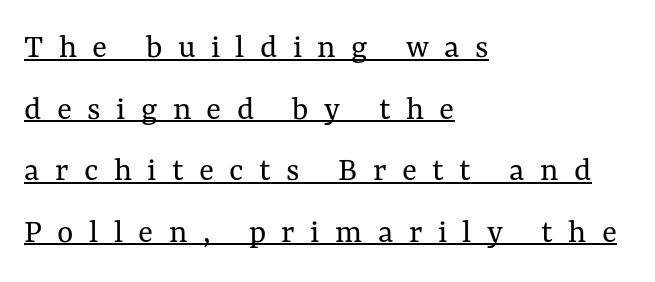
These lines are set flush left with a ragged right edge. The lettering stays uniformly vertical, giving the passage a roman look. Weight: regular or lighter. The rendered words wear a rule along their underside. Is the letter spacing exaggerated? Yes — the characters are pushed far apart.
